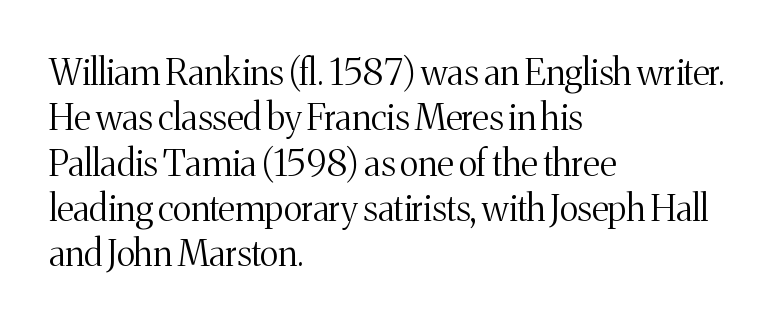
{"serif": "yes", "italic": "no", "bold": "no", "weight": "light", "width": "normal", "stroke_contrast": "medium", "x_height": "medium", "monospaced": "no", "underline": "no", "align": "left", "line_spacing": "normal", "line_spacing_ratio": 1.26, "letter_spacing": "normal", "letter_spacing_em": 0.0, "glyph_px": 36}
